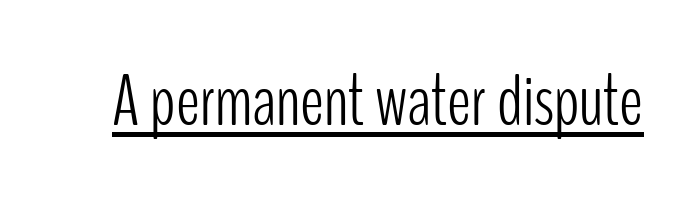
The image shows 73 px light, condensed sans-serif type, upright; set normal letter spacing, underlined; low stroke contrast and a medium x-height.
